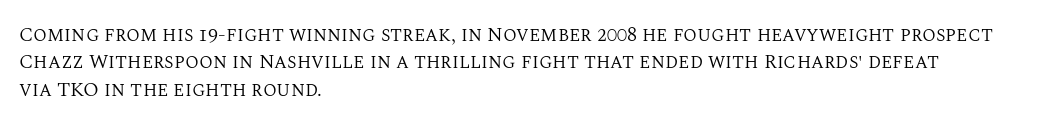
{"italic": "no", "bold": "no", "underline": "no", "align": "left", "line_spacing": "normal", "line_spacing_ratio": 1.37, "letter_spacing": "normal", "letter_spacing_em": 0.0, "glyph_px": 20}
